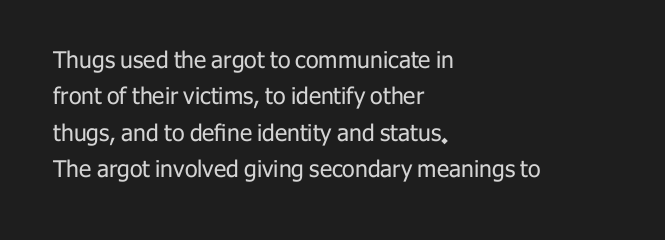
Q: Is the text bold? A: No.
Q: Is the text italic (slanted)? A: No, it is upright.
Q: Is the text underlined? A: No.
Q: How is the paragraph aligned? A: Left-aligned.
Q: Is the spacing between letters normal or unusually wide? A: Normal.
Q: Is the spacing between lines tight, normal or loose? A: Normal.
